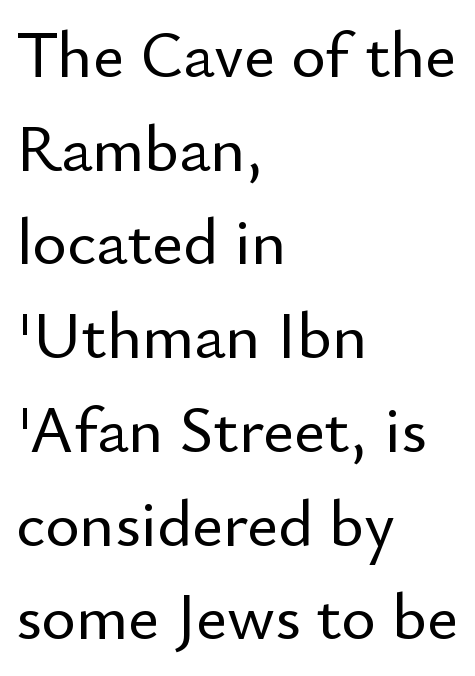
The image shows 66 px sans-serif type, upright; set left-aligned, normal line spacing (1.42x), normal letter spacing, not underlined; low stroke contrast and a small x-height.
